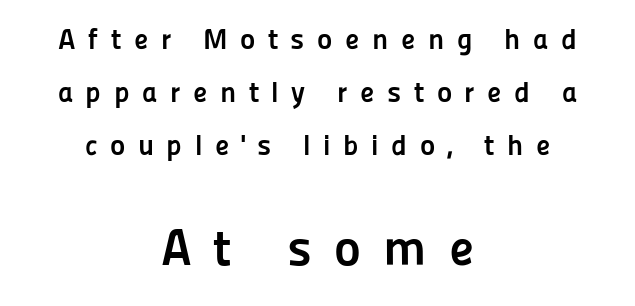
{"serif": "no", "italic": "no", "bold": "yes", "weight": "semibold", "width": "normal", "stroke_contrast": "low", "x_height": "medium", "monospaced": "no", "underline": "no", "align": "center", "line_spacing_ratio": 1.82, "letter_spacing": "wide", "letter_spacing_em": 0.43, "larger_block": "second", "size_ratio": 1.76, "glyph_px": 51}
